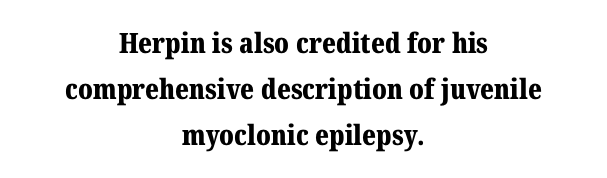
The font family rendered here belongs to the serif group. Thick stems and heavy bowls — unmistakably bold. Ascenders rise straight up at ninety degrees. Short note: letters normally spaced. Words float on clear page, feet unadorned. Think of a printed novel: that variable character pitch is what you see here.
